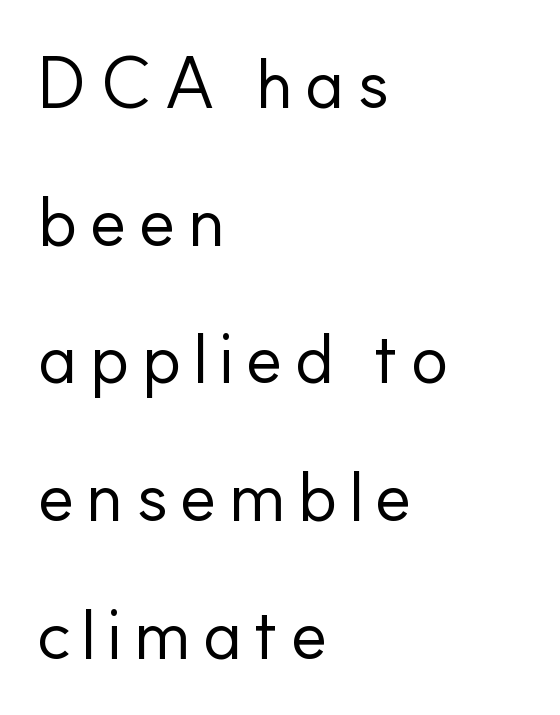
Q: Is the text bold? A: No.
Q: Is the text italic (slanted)? A: No, it is upright.
Q: Is the typeface a serif or a sans-serif typeface? A: Sans-serif.
Q: Is the text underlined? A: No.
Q: How is the paragraph aligned? A: Left-aligned.
Q: Is the spacing between lines tight, normal or loose? A: Loose.
Q: Width (condensed, normal, or wide)? A: Normal.
Q: Stroke contrast? A: Low.
Q: x-height? A: Small.
Q: Monospaced? A: No.
